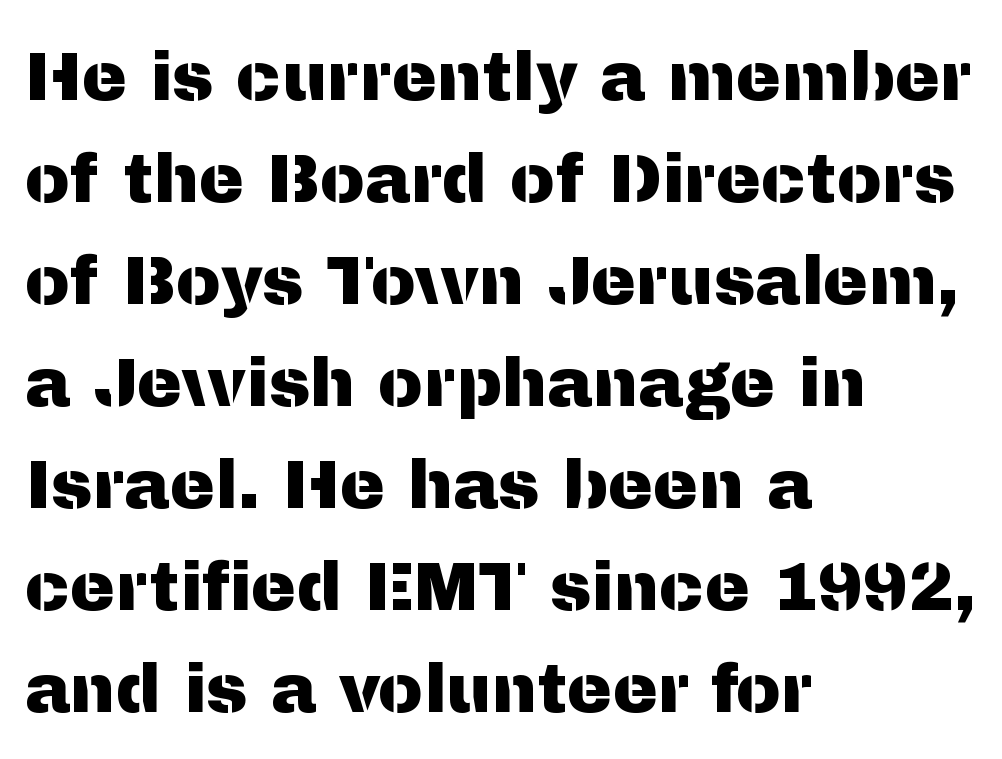
Tracking value appears to be zero — textbook default spacing. The words here are not underlined. All the whitespace from short lines collects on the right. Note the varied advance widths — an 'i' is clearly narrower than an 'm'.
